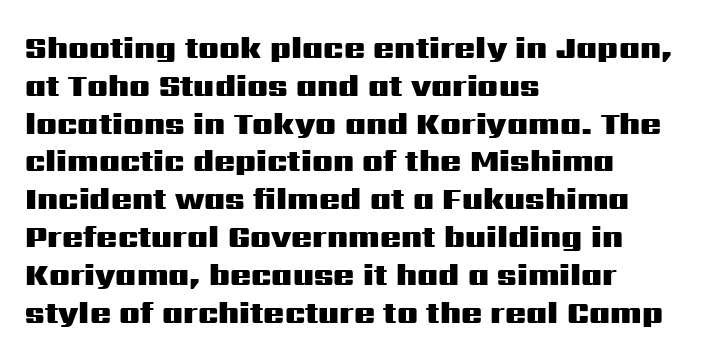
Q: Is the text bold? A: Yes.
Q: Is the text italic (slanted)? A: No, it is upright.
Q: Is the typeface a serif or a sans-serif typeface? A: Sans-serif.
Q: Is the text underlined? A: No.
Q: How is the paragraph aligned? A: Left-aligned.
Q: Is the spacing between letters normal or unusually wide? A: Normal.
Q: Width (condensed, normal, or wide)? A: Wide.
Q: Stroke contrast? A: Medium.
Q: x-height? A: Medium.
Q: Monospaced? A: No.
